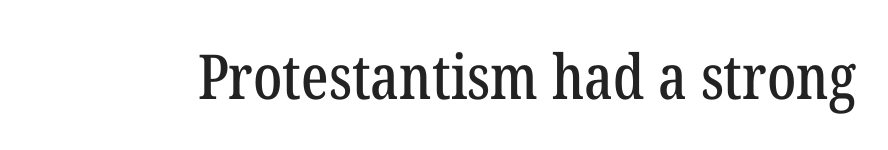
{"serif": "yes", "italic": "no", "width": "condensed", "stroke_contrast": "low", "x_height": "medium", "monospaced": "no", "underline": "no", "letter_spacing": "normal", "letter_spacing_em": 0.0, "glyph_px": 62}
